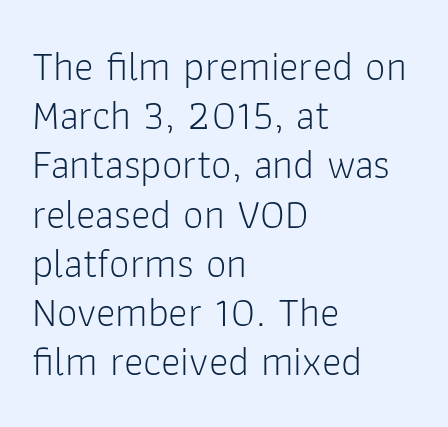
Every stem runs plumb, perpendicular to the baseline. Each line starts at the same left margin while the right side varies. No letter is thick-stroked: the sample isn't bold. The face used here is proportionally spaced, like ordinary book or web type. Anything drawn beneath the words? Only blank space. Glyph-to-glyph distance matches everyday printed text.
